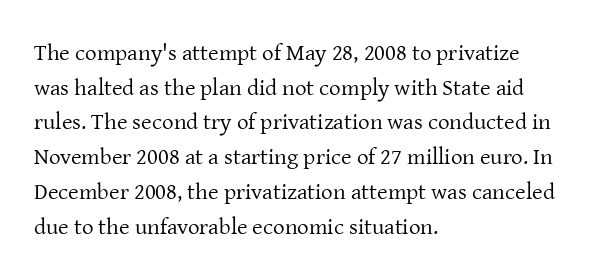
Q: Is the text bold? A: No.
Q: Is the text italic (slanted)? A: No, it is upright.
Q: Is the text underlined? A: No.
Q: How is the paragraph aligned? A: Left-aligned.
Q: Is the spacing between letters normal or unusually wide? A: Normal.
Q: Is the spacing between lines tight, normal or loose? A: Normal.
